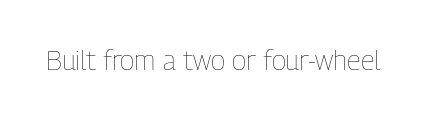
Has an underline been added? It has not. The type is set solid horizontally, with unmodified tracking. The characters are drawn with everyday or finer stroke widths. Every character sits straight up, as roman type does.
